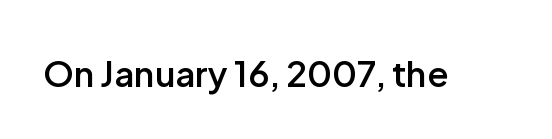
Here the designer chose a conventional face with non-uniform glyph widths. Standard letterfit; no display-style spreading of the glyphs. This is sans-serif lettering, the kind often seen on screens and signage. Moderately thickened strokes mark this as semibold type.
